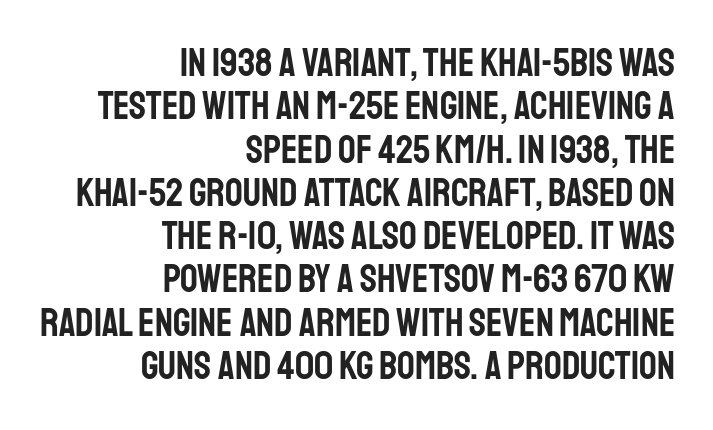
The image shows 39 px condensed sans-serif type, upright; set right-aligned, tight line spacing (1.11x), normal letter spacing, not underlined; low stroke contrast and a large x-height.
